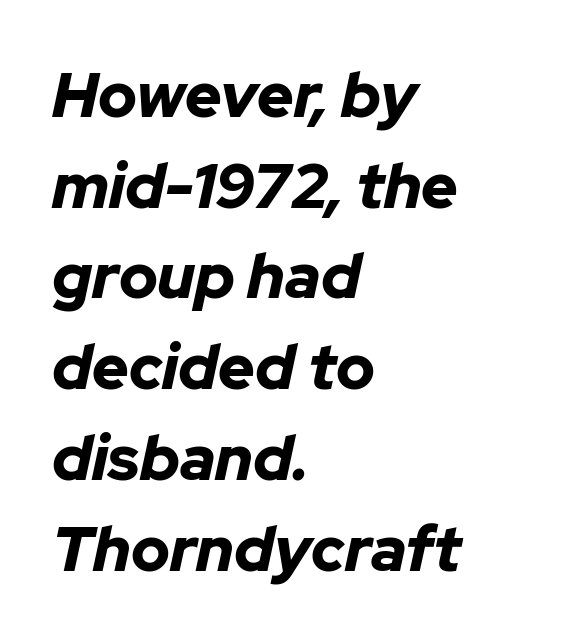
The rendering uses a bold face; every stroke is thick and dark. Looking at the ascenders, they clearly lean. The face used here is proportionally spaced, like ordinary book or web type. The vertical gap from one line to the next is medium. A bare baseline throughout the passage.
